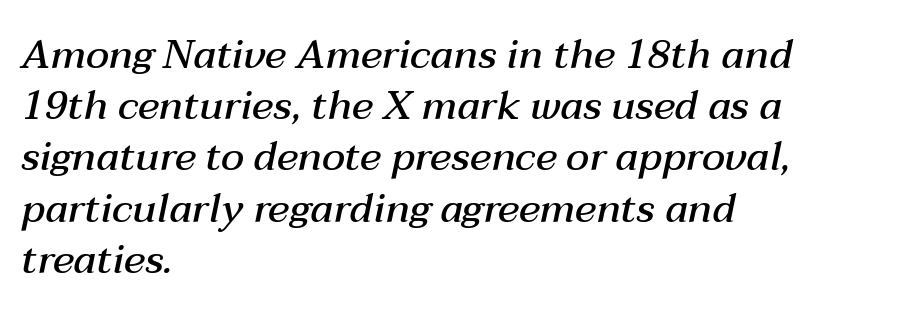
Q: Is the text bold? A: Semi-bold.
Q: Is the text italic (slanted)? A: Yes, it leans right by about 12 degrees.
Q: Is the text underlined? A: No.
Q: How is the paragraph aligned? A: Left-aligned.
Q: Is the spacing between letters normal or unusually wide? A: Normal.
Q: Is the spacing between lines tight, normal or loose? A: Normal.
Q: Width (condensed, normal, or wide)? A: Normal.
Q: Stroke contrast? A: Medium.
Q: x-height? A: Medium.
Q: Monospaced? A: No.
